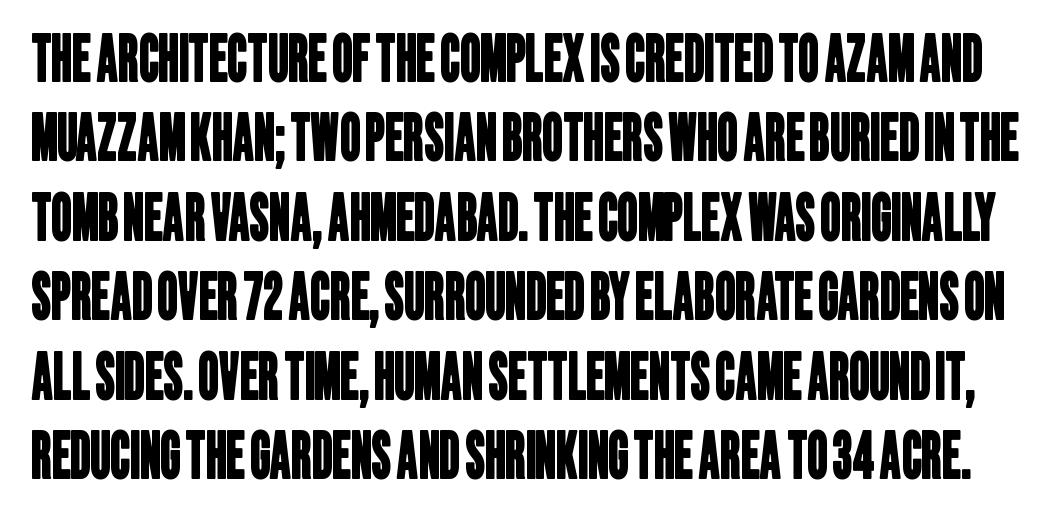
Leading matches the norm, producing a regular column. A sans-serif font was chosen for this passage. Is this a fixed-width face? No — the glyphs have proportional, varying widths. Check under the words: just untouched page.
